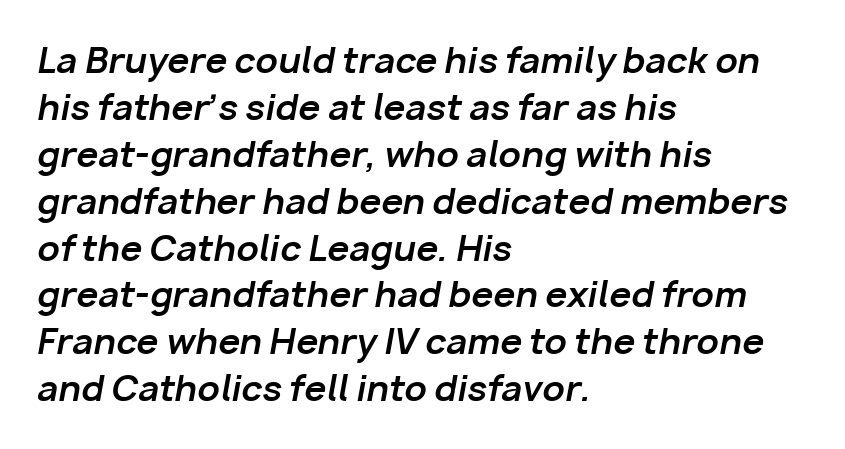
Beneath every word, the page is bare. The characters look thick and weighty, a clear bold. The rendering applies a slant to the glyphs. The rendering keeps characters at their native spacing. The text block is weighted toward the left margin, trailing off unevenly rightward. A typesetter would call this proportional, since set widths differ per character.
